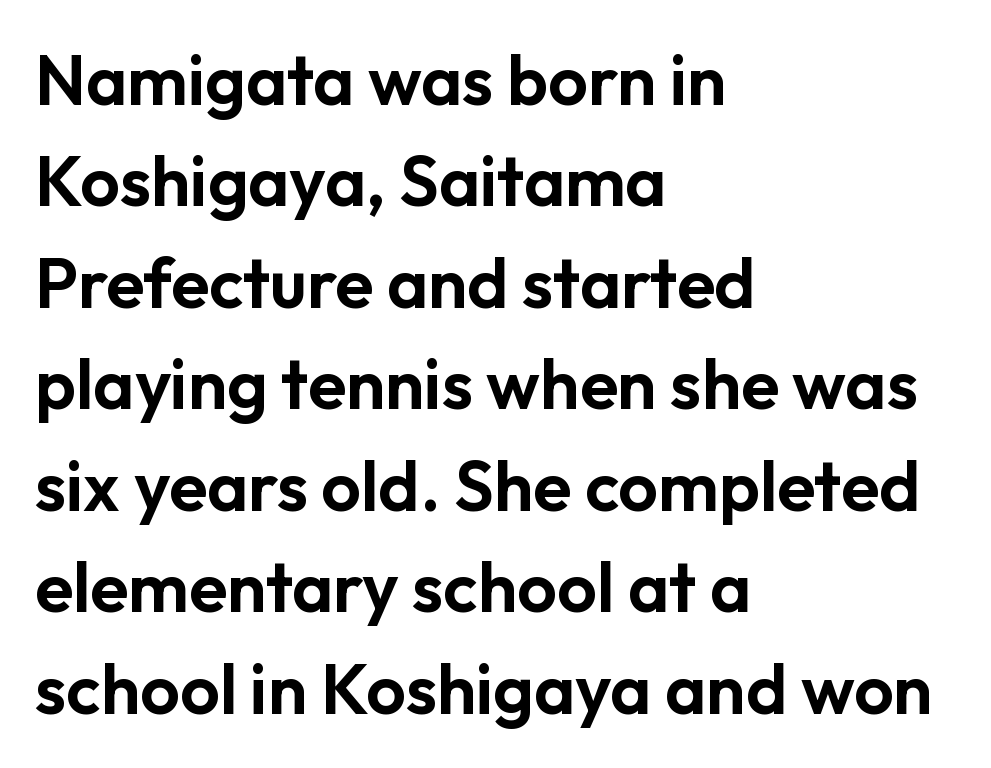
{"serif": "no", "italic": "no", "width": "normal", "stroke_contrast": "low", "x_height": "medium", "monospaced": "no", "underline": "no", "align": "left", "line_spacing": "normal", "line_spacing_ratio": 1.45, "letter_spacing": "normal", "letter_spacing_em": 0.0, "glyph_px": 70}
